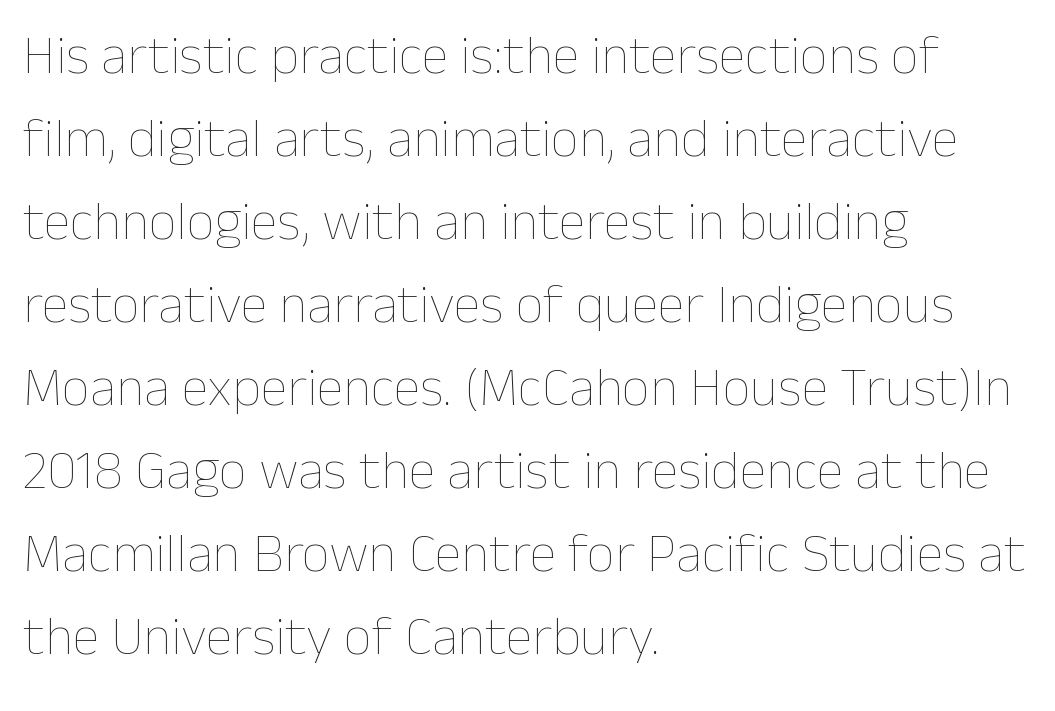
Here the designer chose a conventional face with non-uniform glyph widths. Notice how descenders clear the ascenders below comfortably — that's standard leading. Alignment: flush left. The rendering keeps characters at their native spacing.
